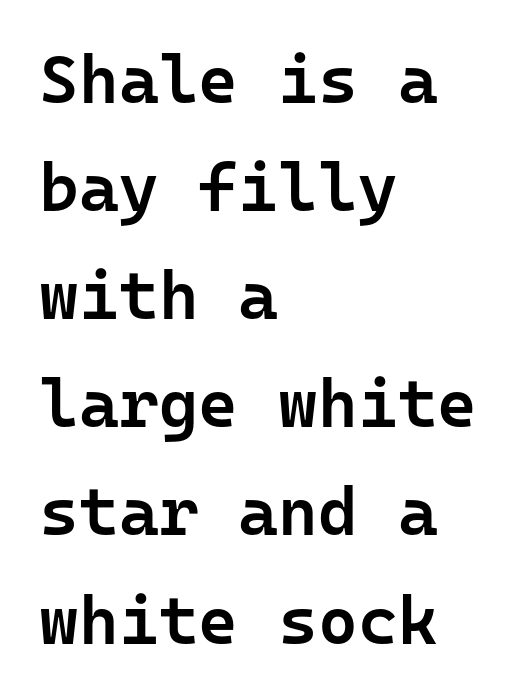
Strokes here are thickened, but only to semibold level. Does the type have serifs? No, each stem ends abruptly. The type sits square on the baseline with zero lean. Characters follow at the spacing the type designer built in. Beneath every word, the page is bare. Does the copy run flush right? No — it runs flush left.
